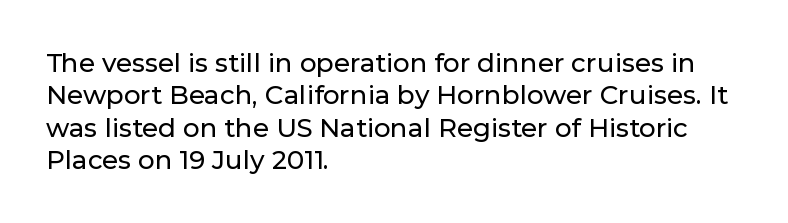
{"italic": "no", "underline": "no", "align": "left", "line_spacing": "normal", "line_spacing_ratio": 1.25, "letter_spacing": "normal", "letter_spacing_em": 0.0, "glyph_px": 26}
